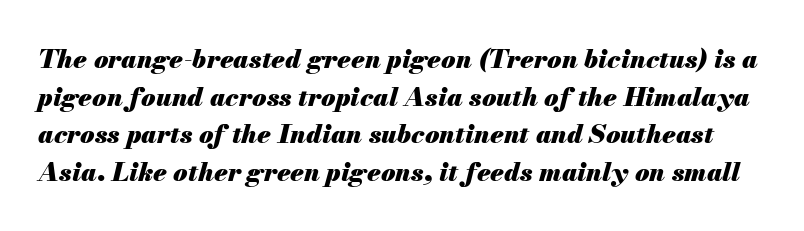
The image shows 26 px bold type, italic (leaning right); set normal line spacing (1.45x), normal letter spacing, not underlined.
